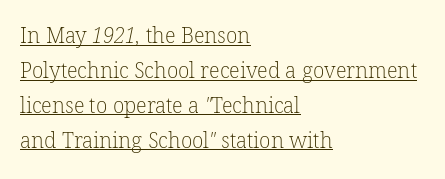
The image shows 21 px text type; set left-aligned, normal line spacing (1.66x), normal letter spacing, underlined.
